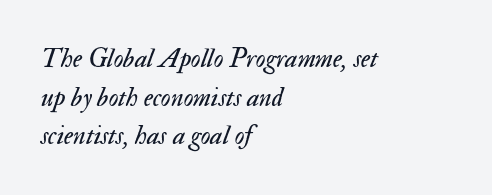
{"italic": "yes", "lean": "right", "slant_degrees": 17, "bold": "no", "underline": "no", "align": "left", "line_spacing": "normal", "line_spacing_ratio": 1.43, "letter_spacing": "normal", "letter_spacing_em": 0.0, "glyph_px": 27}
